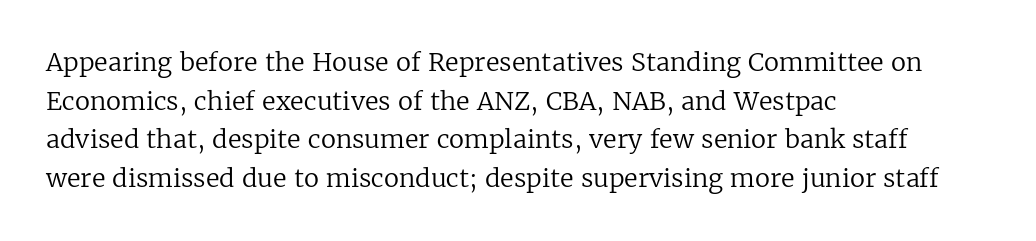
Notice how descenders clear the ascenders below comfortably — that's standard leading. Posture: vertical. Letter spacing: default. This rendering uses left alignment, leaving the right contour irregular.
